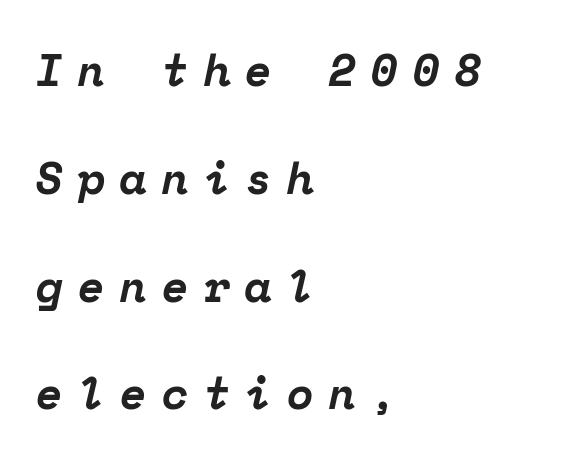
Alignment: flush left. Typographic density is high because the face is bold. The rendering inserts visible extra space after every character. You could count columns in this text — the font is strictly monospaced. Serif or sans? Serif — the stroke terminals have little feet. An italicized treatment has been applied to the whole sample.
